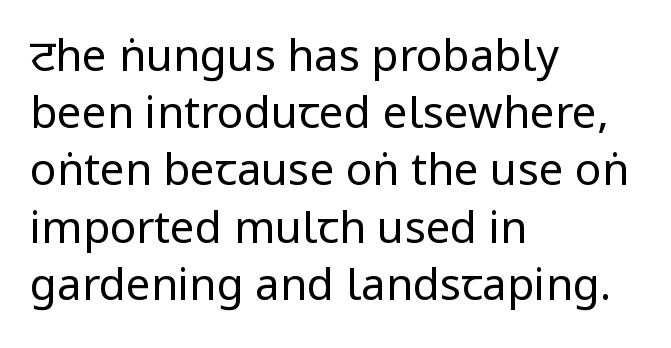
Q: Is the text bold? A: No.
Q: Is the text italic (slanted)? A: No, it is upright.
Q: Is the typeface a serif or a sans-serif typeface? A: Sans-serif.
Q: Is the text underlined? A: No.
Q: How is the paragraph aligned? A: Left-aligned.
Q: Is the spacing between letters normal or unusually wide? A: Normal.
Q: Is the spacing between lines tight, normal or loose? A: Normal.
Q: Width (condensed, normal, or wide)? A: Condensed.
Q: Stroke contrast? A: Low.
Q: x-height? A: Large.
Q: Monospaced? A: No.
